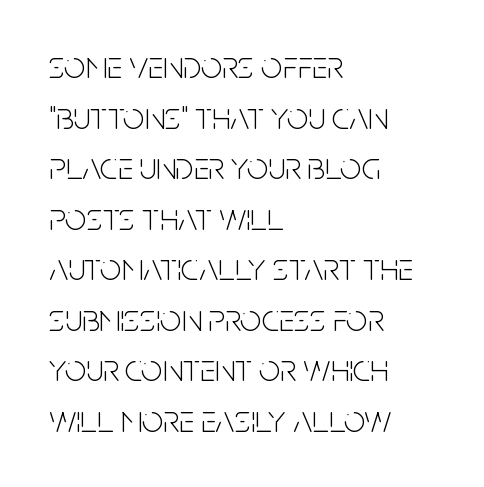
{"serif": "no", "italic": "no", "bold": "no", "weight": "light", "width": "condensed", "stroke_contrast": "low", "x_height": "large", "monospaced": "no", "underline": "no", "align": "left", "line_spacing": "normal", "line_spacing_ratio": 1.33, "letter_spacing": "normal", "letter_spacing_em": 0.0, "glyph_px": 38}
